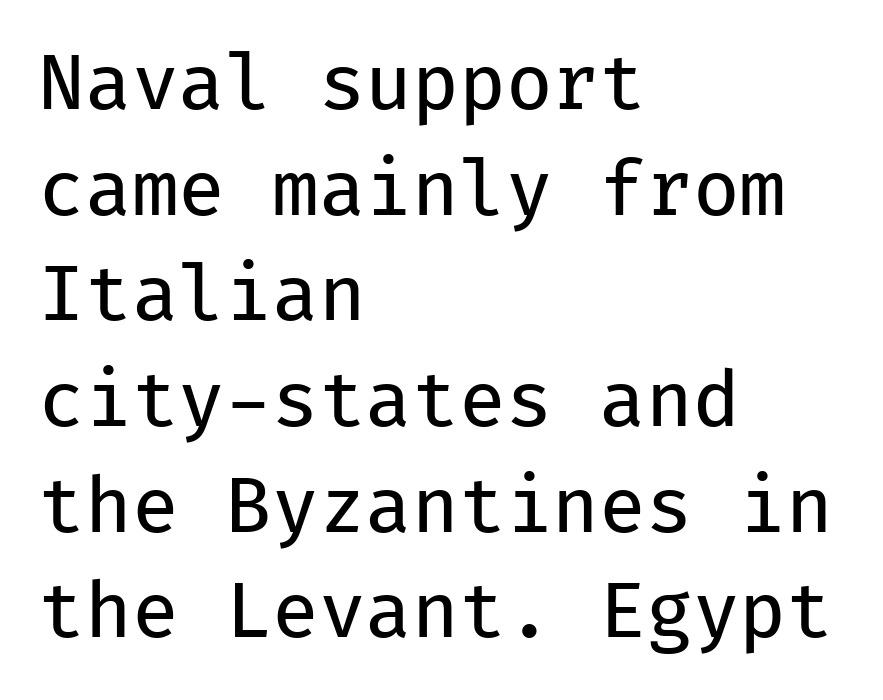
The image shows 76 px regular-weight sans-serif type, upright, monospaced; set left-aligned, normal line spacing (1.39x), normal letter spacing, not underlined; low stroke contrast and a medium x-height.
